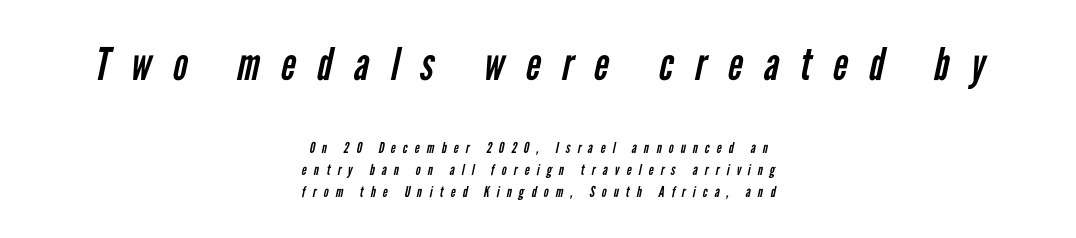
The image shows 45 px regular-weight, condensed sans-serif type; set centered, normal line spacing (1.45x), unusually wide letter spacing (+0.48 em), not underlined; the first (top) block is 3.0x larger; low stroke contrast and a medium x-height.
